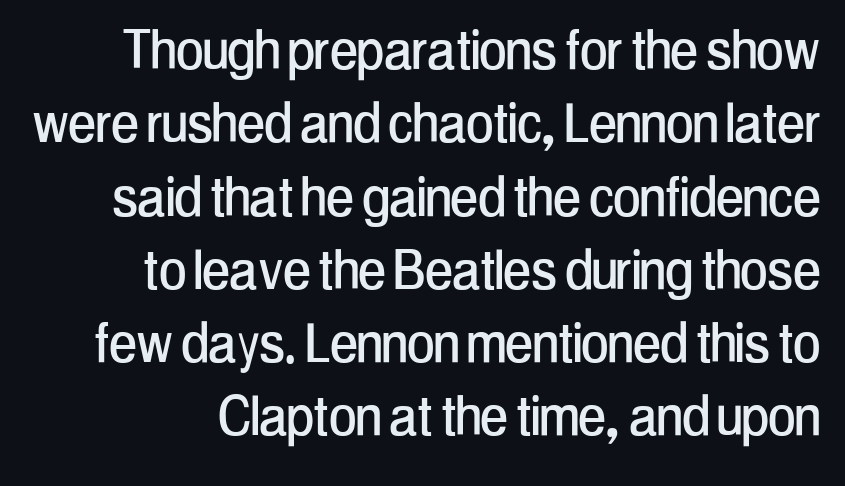
{"serif": "no", "italic": "no", "width": "condensed", "stroke_contrast": "low", "x_height": "medium", "monospaced": "no", "underline": "no", "line_spacing": "tight", "line_spacing_ratio": 1.11, "letter_spacing": "normal", "letter_spacing_em": 0.0, "glyph_px": 66}
